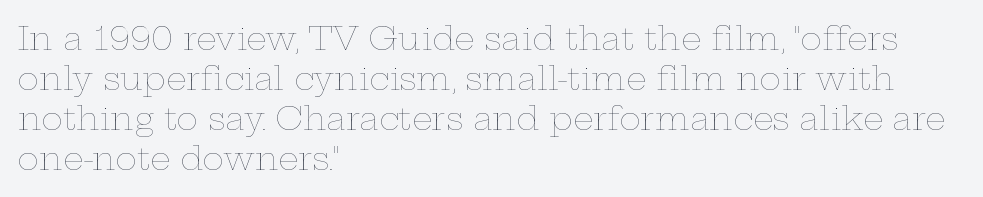
The image shows 32 px thin, wide type, upright; set left-aligned, normal line spacing (1.25x), normal letter spacing, not underlined; low stroke contrast and a medium x-height.
